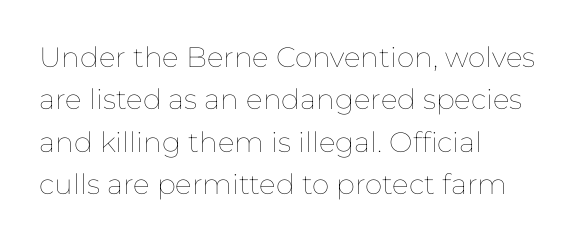
The gaps between neighbouring characters are ordinary and unremarkable. Compared with a centered layout, this one pins lines to the left instead. This sample has the flowing, uneven cadence of proportional lettering. The string is rendered with underlining switched off. These glyphs show unthickened strokes, regular width or finer. This is the regular roman posture of the typeface.
